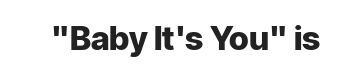
Q: Is the text bold? A: Yes.
Q: Is the text italic (slanted)? A: No, it is upright.
Q: Is the typeface a serif or a sans-serif typeface? A: Sans-serif.
Q: Is the text underlined? A: No.
Q: Is the spacing between letters normal or unusually wide? A: Normal.
Q: Width (condensed, normal, or wide)? A: Normal.
Q: Stroke contrast? A: Low.
Q: x-height? A: Medium.
Q: Monospaced? A: No.
